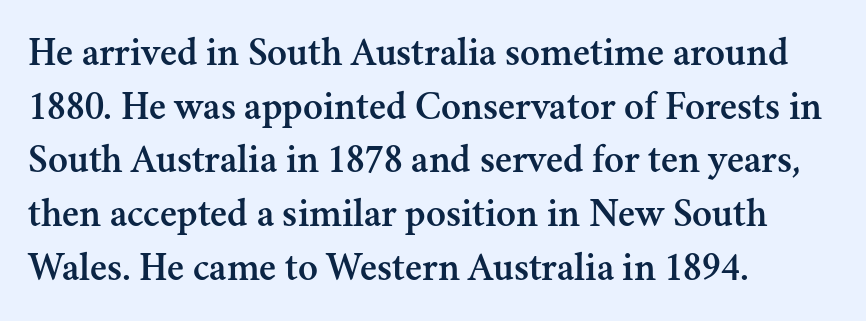
Upright lettering throughout. Every row of glyphs begins at an identical x-position on the left. Characters follow at the spacing the type designer built in. Beneath every word, the page is bare.
